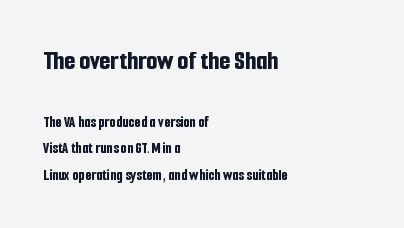
Tracking value appears to be zero — textbook default spacing. These lines stack with their left ends in a neat column. Posture: straight, roman, zero tilt. I'd describe the lettering as bold — thick and assertive. This sample has the flowing, uneven cadence of proportional lettering.
